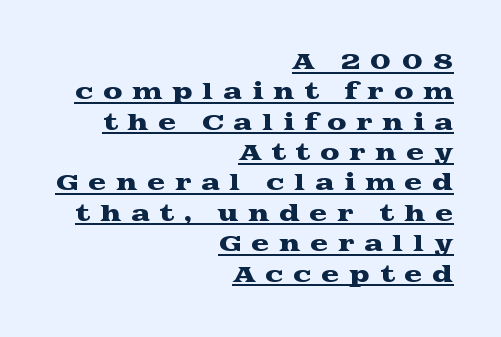
Q: Is the text italic (slanted)? A: No, it is upright.
Q: Is the text underlined? A: Yes.
Q: How is the paragraph aligned? A: Right-aligned.
Q: Is the spacing between letters normal or unusually wide? A: Unusually wide.
Q: Is the spacing between lines tight, normal or loose? A: Normal.
